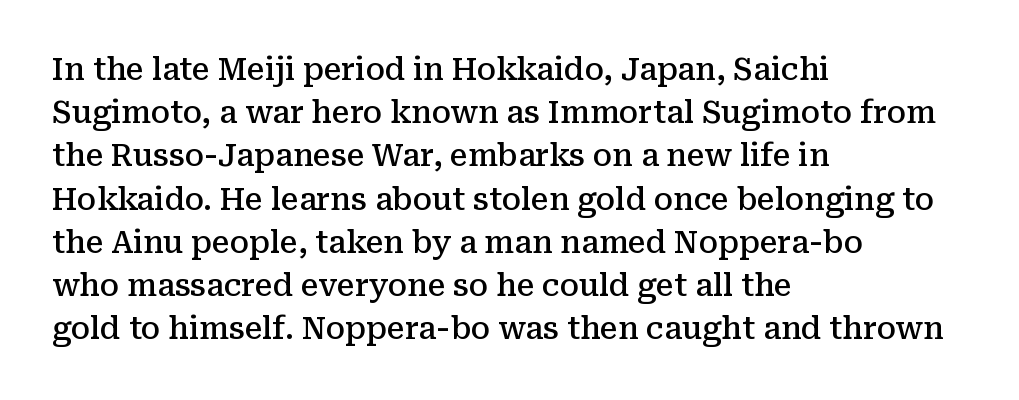
Q: Is the text bold? A: Semi-bold.
Q: Is the text italic (slanted)? A: No, it is upright.
Q: Is the typeface a serif or a sans-serif typeface? A: Serif.
Q: Is the text underlined? A: No.
Q: How is the paragraph aligned? A: Left-aligned.
Q: Is the spacing between letters normal or unusually wide? A: Normal.
Q: Is the spacing between lines tight, normal or loose? A: Normal.
Q: Width (condensed, normal, or wide)? A: Normal.
Q: Stroke contrast? A: Medium.
Q: x-height? A: Medium.
Q: Monospaced? A: No.
